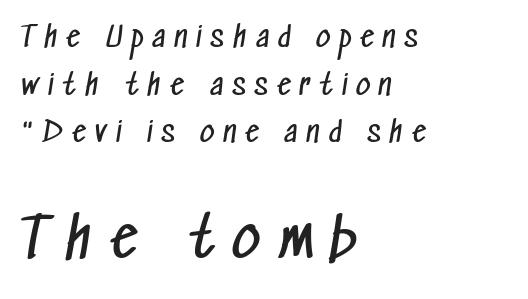
Weight: in the light-to-regular range. Type without underlining. Reading down the column, the eye jumps a familiar distance to each next line. These lines are rendered in a variable-pitch font. Bigger letters appear in the bottom chunk; the top chunk is reduced. Serif or sans? Sans — the stroke terminals are bare.
